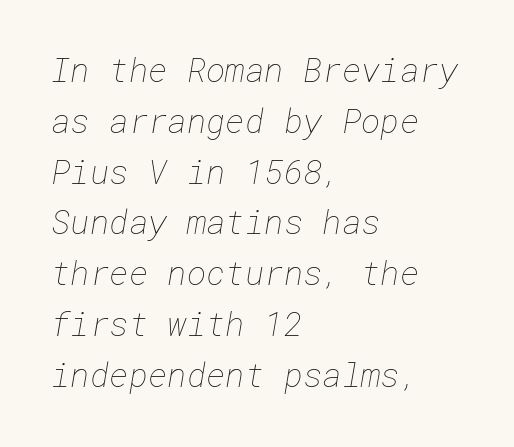
The image shows 33 px thin type; set left-aligned, normal line spacing (1.54x), normal letter spacing, not underlined; low stroke contrast and a medium x-height.
